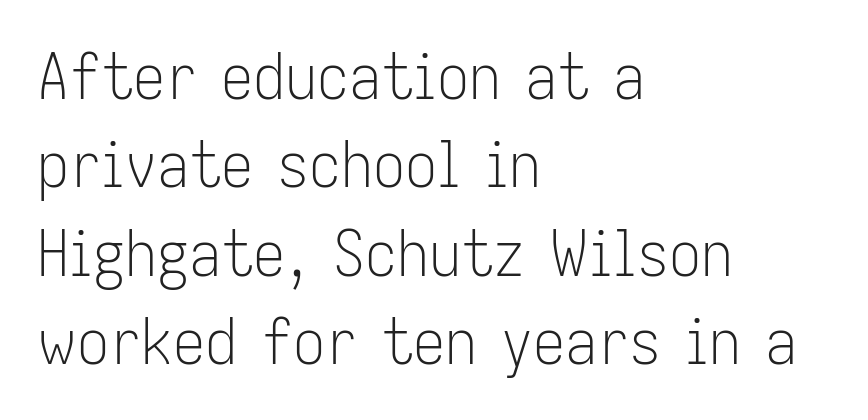
The image shows 64 px light, condensed sans-serif type, upright; set left-aligned, normal line spacing (1.38x), normal letter spacing, not underlined; low stroke contrast and a medium x-height.
